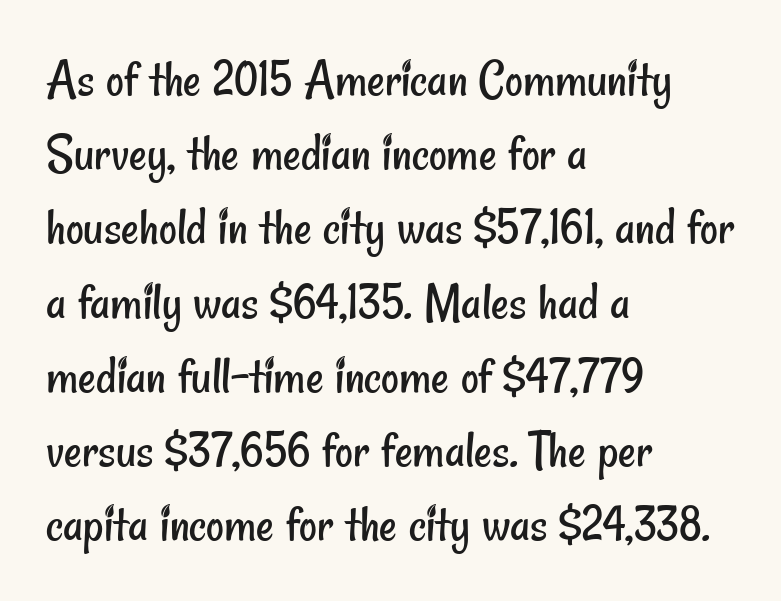
Ink coverage per letter is moderate at most. Lines of text with bare space underneath. A normal amount of white space separates one row of letters from the next. Spacing verdict: proportional, widths tailored to each character.
